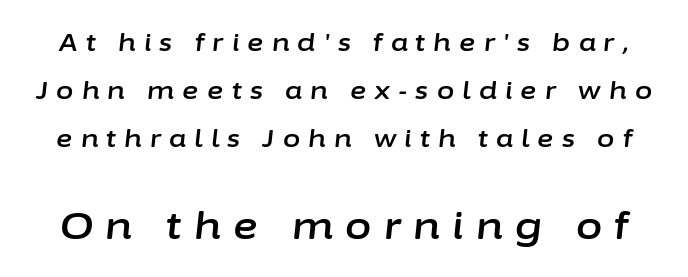
{"italic": "yes", "lean": "right", "slant_degrees": 6, "width": "normal", "stroke_contrast": "low", "x_height": "medium", "monospaced": "no", "underline": "no", "line_spacing": "loose", "line_spacing_ratio": 1.93, "letter_spacing": "wide", "letter_spacing_em": 0.33, "larger_block": "second", "size_ratio": 1.52, "glyph_px": 38}
